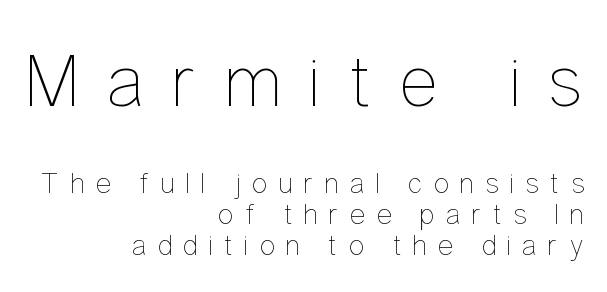
Q: Is the text bold? A: No.
Q: Is the text italic (slanted)? A: No, it is upright.
Q: Is the text underlined? A: No.
Q: How is the paragraph aligned? A: Right-aligned.
Q: Is the spacing between letters normal or unusually wide? A: Unusually wide.
Q: Is the spacing between lines tight, normal or loose? A: Tight.
Q: Which block of text is set in a larger size, the first (top) or the second (bottom)? A: The first (top) one.
Q: Width (condensed, normal, or wide)? A: Condensed.
Q: Stroke contrast? A: Low.
Q: x-height? A: Medium.
Q: Monospaced? A: No.
